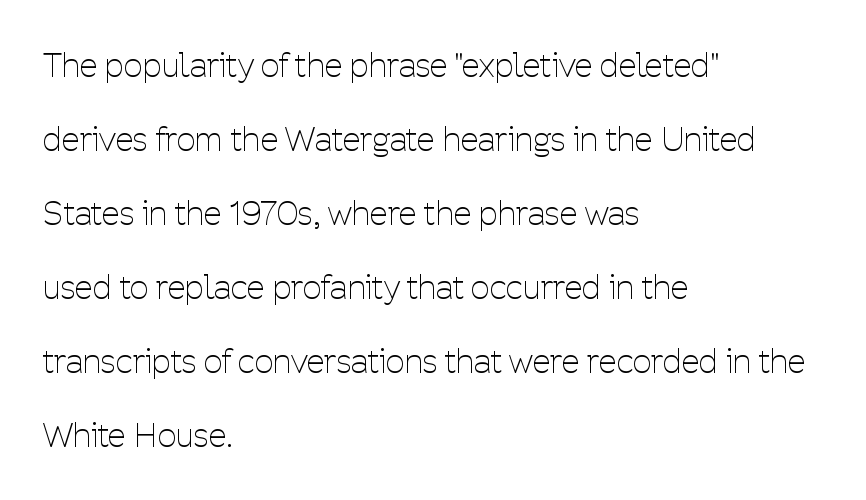
{"serif": "no", "italic": "no", "bold": "no", "weight": "thin", "width": "condensed", "stroke_contrast": "low", "x_height": "medium", "monospaced": "no", "underline": "no", "align": "left", "line_spacing": "loose", "line_spacing_ratio": 2.24, "letter_spacing": "normal", "letter_spacing_em": 0.0, "glyph_px": 33}
